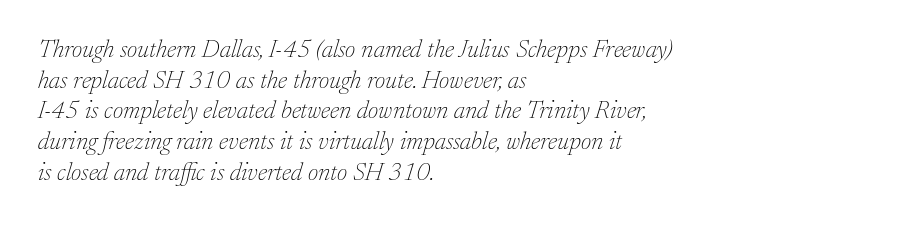
{"italic": "yes", "lean": "right", "slant_degrees": 17, "bold": "no", "underline": "no", "align": "left", "line_spacing_ratio": 1.23, "letter_spacing": "normal", "letter_spacing_em": 0.0, "glyph_px": 25}
